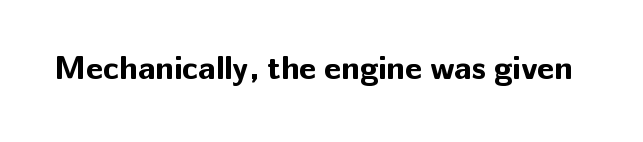
Q: Is the text bold? A: Yes.
Q: Is the text italic (slanted)? A: No, it is upright.
Q: Is the typeface a serif or a sans-serif typeface? A: Sans-serif.
Q: Is the text underlined? A: No.
Q: Is the spacing between letters normal or unusually wide? A: Normal.
Q: Width (condensed, normal, or wide)? A: Normal.
Q: Stroke contrast? A: Low.
Q: x-height? A: Medium.
Q: Monospaced? A: No.
